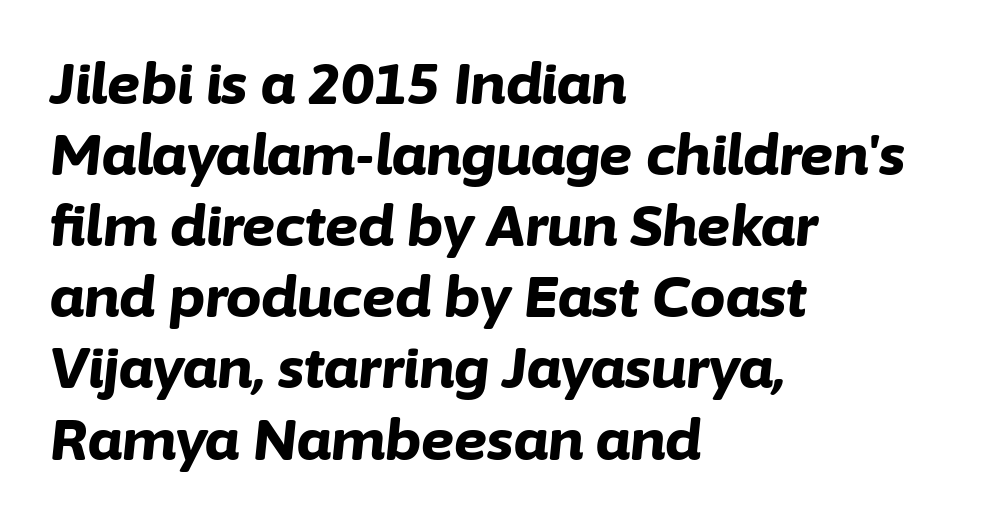
A bare baseline throughout the passage. Horizontal bands of white between lines are of average thickness. The letters are slanted; this is an italic face. Is the block centered? No — it sits flush against the left margin. The type is set solid horizontally, with unmodified tracking.
